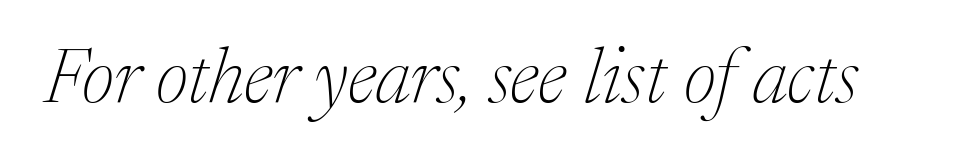
{"serif": "yes", "italic": "yes", "lean": "right", "slant_degrees": 17, "bold": "no", "weight": "thin", "width": "normal", "stroke_contrast": "medium", "x_height": "medium", "monospaced": "no", "underline": "no", "letter_spacing": "normal", "letter_spacing_em": 0.0, "glyph_px": 77}
